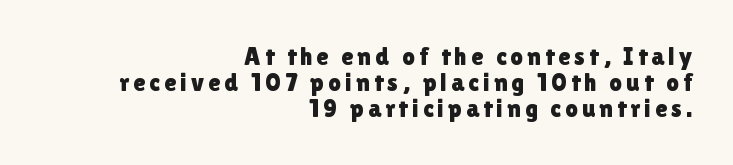
{"italic": "no", "underline": "no", "align": "right", "line_spacing": "tight", "line_spacing_ratio": 1.05, "glyph_px": 25}
